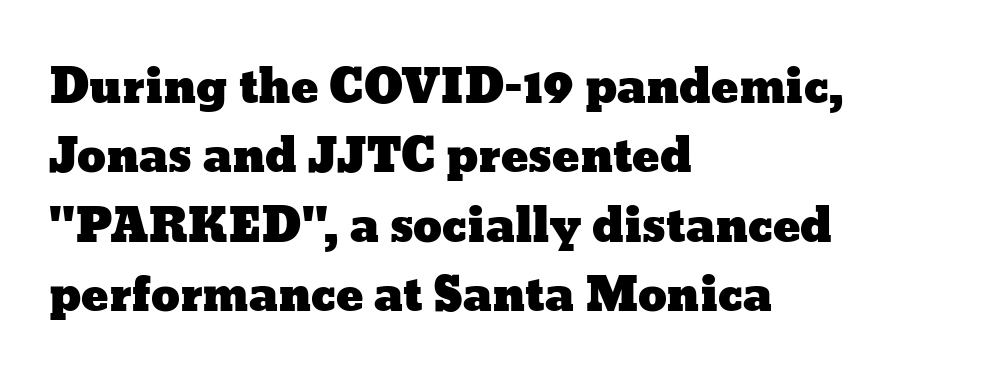
Q: Is the text italic (slanted)? A: No, it is upright.
Q: Is the text underlined? A: No.
Q: How is the paragraph aligned? A: Left-aligned.
Q: Is the spacing between letters normal or unusually wide? A: Normal.
Q: Is the spacing between lines tight, normal or loose? A: Normal.
Q: Width (condensed, normal, or wide)? A: Wide.
Q: Stroke contrast? A: Low.
Q: x-height? A: Medium.
Q: Monospaced? A: No.
